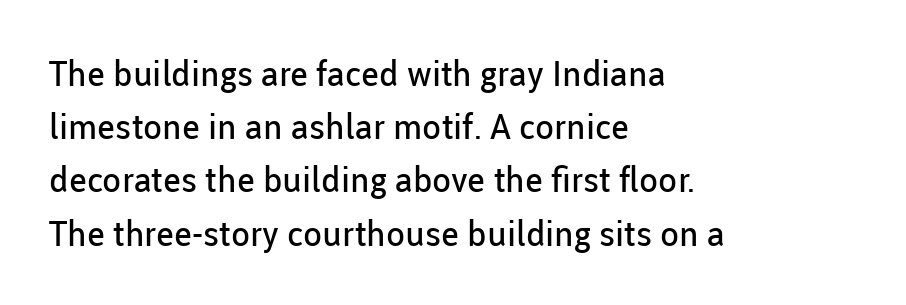
The image shows 35 px regular-weight sans-serif type, upright; set left-aligned, normal line spacing (1.52x), normal letter spacing, not underlined; low stroke contrast and a medium x-height.
